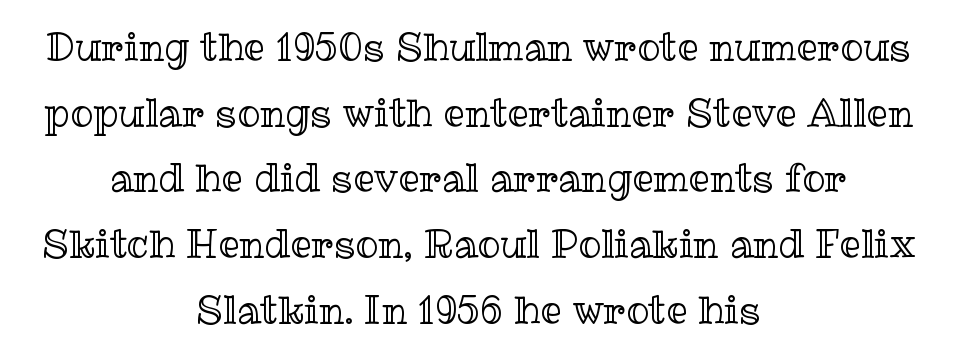
These lines keep a tight, regular rhythm from letter to letter. The type sits square on the baseline with zero lean. The paragraph shown floats in the horizontal middle. Note the varied advance widths — an 'i' is clearly narrower than an 'm'. Underlining? Definitely not there.
